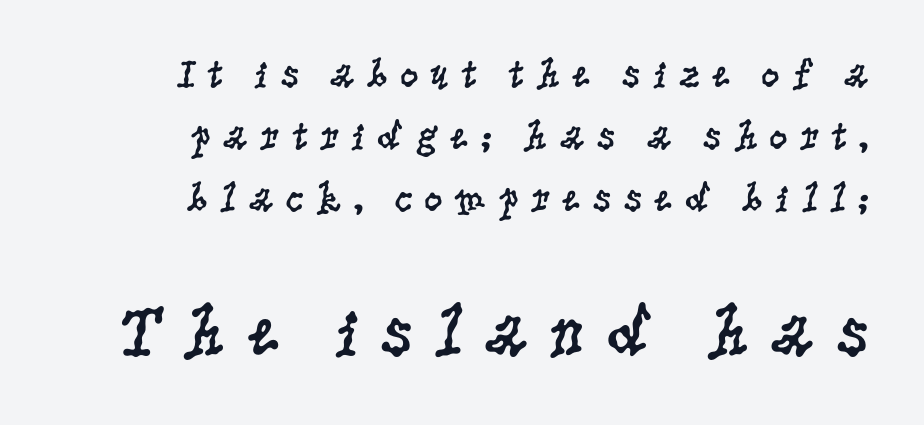
Q: Is the text bold? A: No.
Q: Is the typeface a serif or a sans-serif typeface? A: Serif.
Q: Is the text underlined? A: No.
Q: How is the paragraph aligned? A: Right-aligned.
Q: Is the spacing between letters normal or unusually wide? A: Unusually wide.
Q: Is the spacing between lines tight, normal or loose? A: Normal.
Q: Which block of text is set in a larger size, the first (top) or the second (bottom)? A: The second (bottom) one.
Q: Width (condensed, normal, or wide)? A: Condensed.
Q: Stroke contrast? A: Low.
Q: x-height? A: Large.
Q: Monospaced? A: No.
